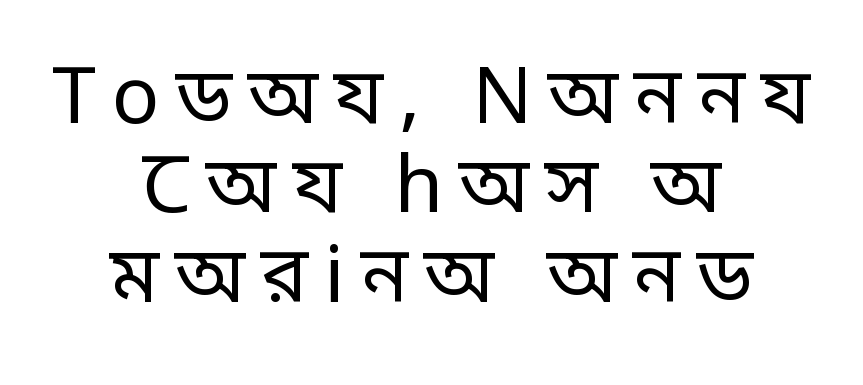
The rendering positions every line midway between the sides. Quick note: underline off. Here the designer chose a conventional face with non-uniform glyph widths. In terms of letterform style, serifs are entirely absent. Notice how descenders almost collide with the ascenders below — that's tight leading. Ink coverage per letter is moderate at most.
